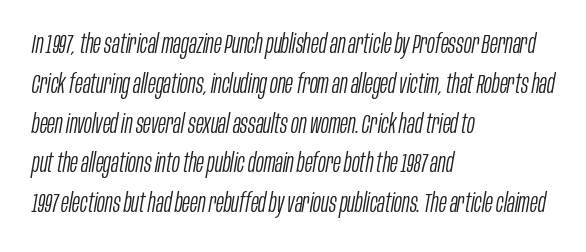
{"italic": "yes", "lean": "right", "slant_degrees": 10, "bold": "no", "underline": "no", "align": "left", "line_spacing": "normal", "line_spacing_ratio": 1.53, "letter_spacing": "normal", "letter_spacing_em": 0.0, "glyph_px": 26}
